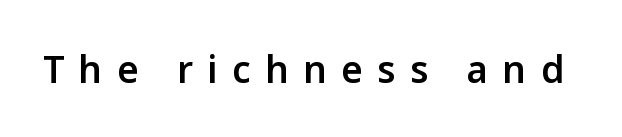
Q: Is the text bold? A: Semi-bold.
Q: Is the text italic (slanted)? A: No, it is upright.
Q: Is the typeface a serif or a sans-serif typeface? A: Sans-serif.
Q: Is the text underlined? A: No.
Q: Is the spacing between letters normal or unusually wide? A: Unusually wide.
Q: Width (condensed, normal, or wide)? A: Normal.
Q: Stroke contrast? A: Low.
Q: x-height? A: Medium.
Q: Monospaced? A: No.
